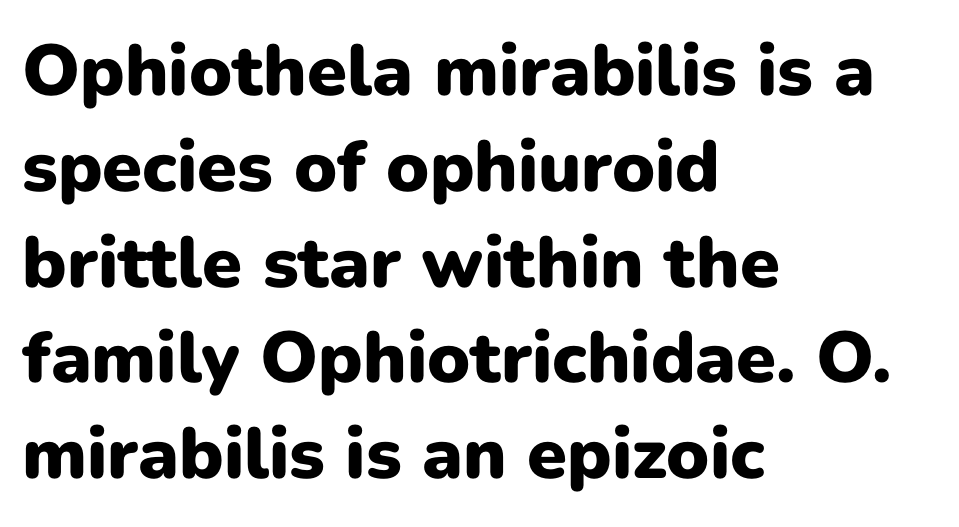
Q: Is the text bold? A: Yes.
Q: Is the text italic (slanted)? A: No, it is upright.
Q: Is the typeface a serif or a sans-serif typeface? A: Sans-serif.
Q: Is the text underlined? A: No.
Q: How is the paragraph aligned? A: Left-aligned.
Q: Is the spacing between letters normal or unusually wide? A: Normal.
Q: Is the spacing between lines tight, normal or loose? A: Normal.
Q: Width (condensed, normal, or wide)? A: Normal.
Q: Stroke contrast? A: Low.
Q: x-height? A: Medium.
Q: Monospaced? A: No.
